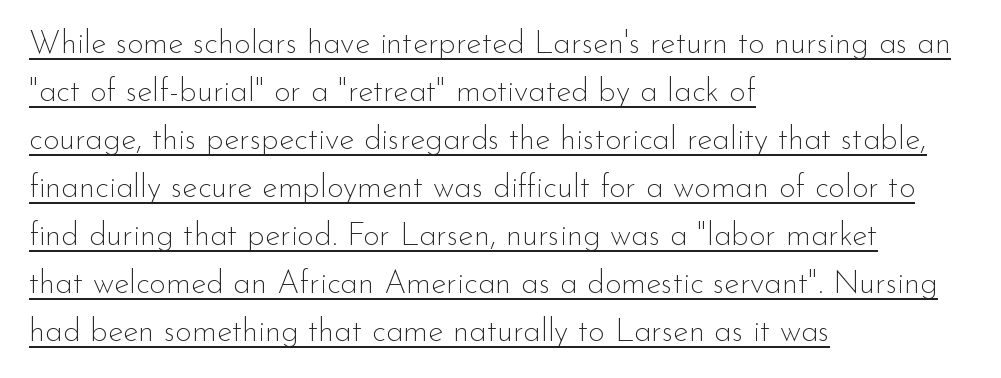
Character widths vary here, with narrow letters taking less room than wide ones. Students, observe: this is what conventionally led text looks like. Stroke terminals: plain, sans-serif. Letter spacing: default.
